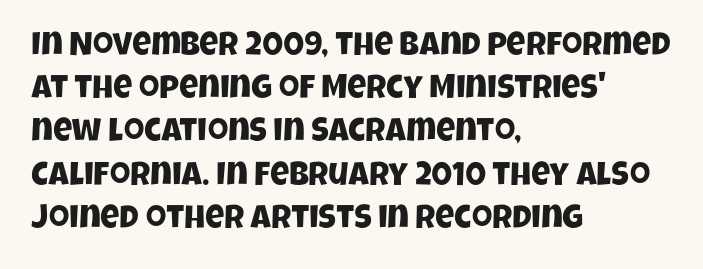
Left-aligned paragraph, ragged on the right. A sans-serif font was chosen for this passage. In terms of leading, this rendering sits right in the middle. Check under the words: just untouched page. Tracking here is standard; glyphs follow each other at the usual distance.
